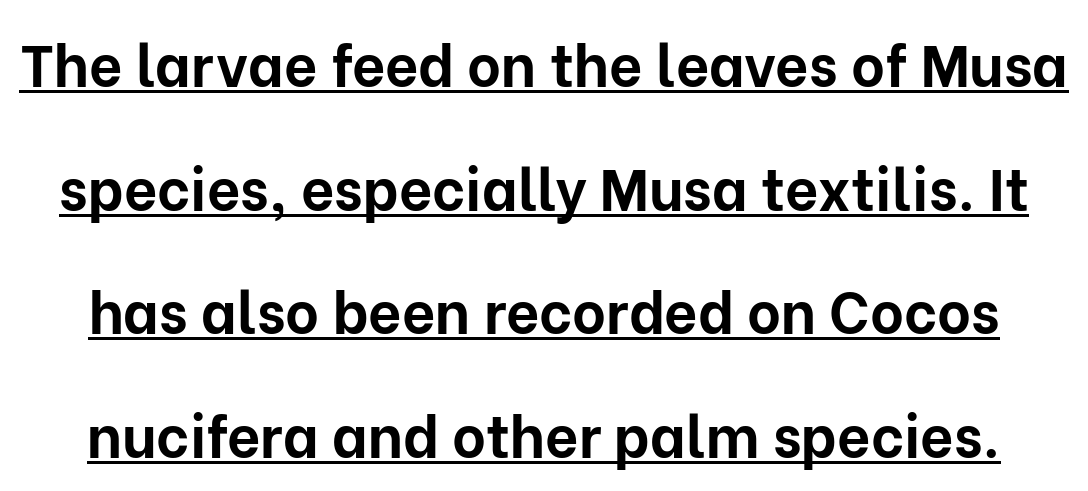
Words appear dense and cohesive because spacing is normal. Stroke thickness is high; the sample reads as a true bold. The designer went with a sans here, leaving each stem footless. The lettering stays uniformly vertical, giving the passage a roman look.
